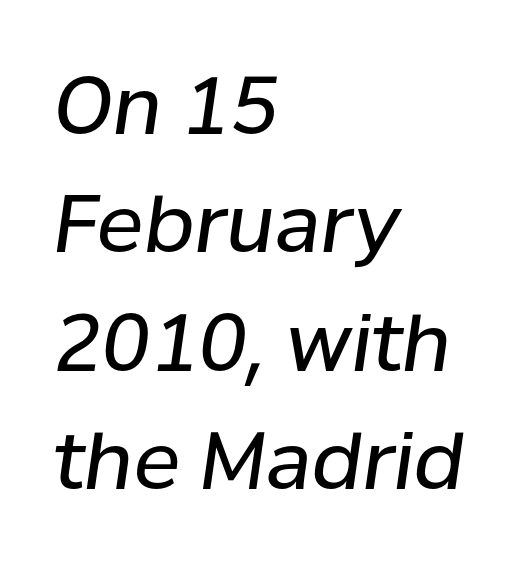
Words float on clear page, feet unadorned. Each stroke keeps to a modest, everyday thickness or less. There's an unmistakable incline to the writing here. Compared with typical body copy, the letter spacing here is the same.
